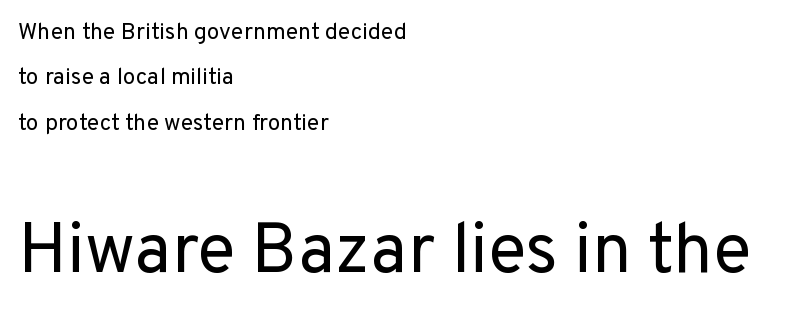
{"serif": "no", "italic": "no", "bold": "no", "weight": "regular", "width": "normal", "stroke_contrast": "low", "x_height": "medium", "monospaced": "no", "underline": "no", "align": "left", "line_spacing": "loose", "line_spacing_ratio": 1.97, "letter_spacing": "normal", "letter_spacing_em": 0.0, "larger_block": "second", "size_ratio": 3.04, "glyph_px": 70}
